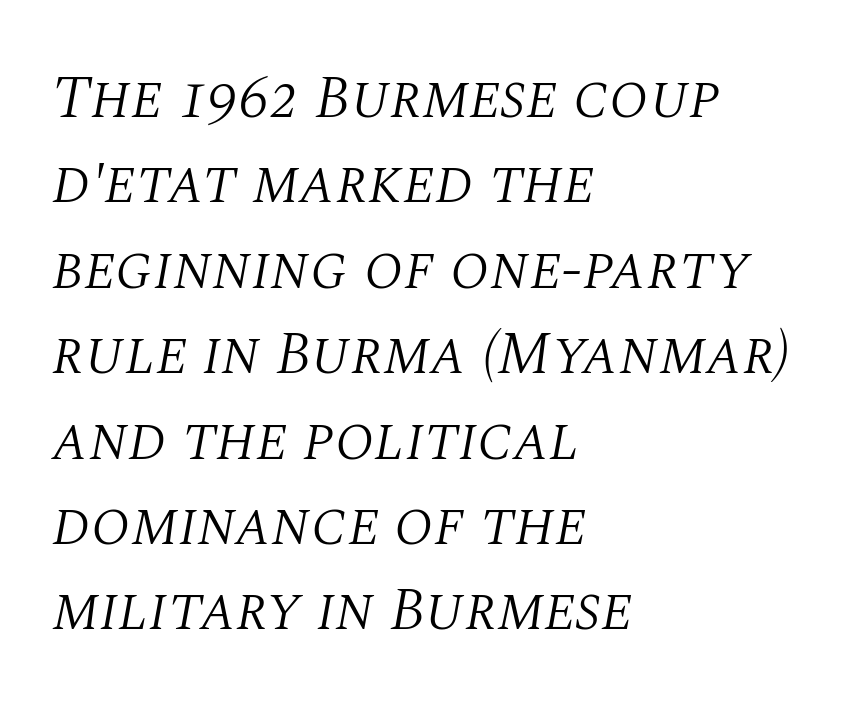
{"serif": "yes", "italic": "yes", "lean": "right", "slant_degrees": 10, "bold": "no", "weight": "light", "width": "normal", "stroke_contrast": "medium", "x_height": "large", "monospaced": "no", "underline": "no", "align": "left", "line_spacing": "normal", "line_spacing_ratio": 1.4, "letter_spacing": "normal", "letter_spacing_em": 0.0, "glyph_px": 61}
